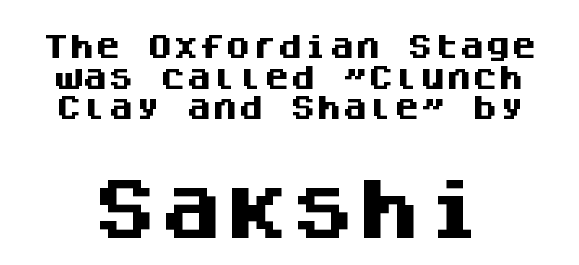
The image shows 66 px heavy sans-serif type, upright, monospaced; set line spacing 1.18x, normal letter spacing, not underlined; the second (bottom) block is 2.54x larger; medium stroke contrast and a large x-height.
